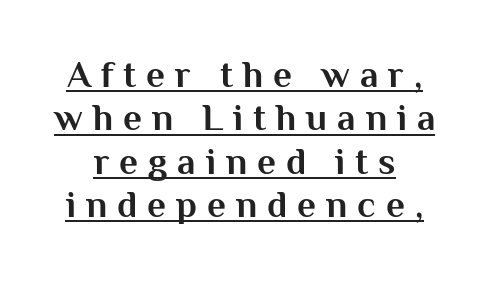
{"serif": "no", "italic": "no", "bold": "yes", "weight": "bold", "width": "normal", "stroke_contrast": "medium", "x_height": "medium", "monospaced": "no", "underline": "yes", "line_spacing_ratio": 1.17, "letter_spacing": "wide", "letter_spacing_em": 0.27, "glyph_px": 37}
